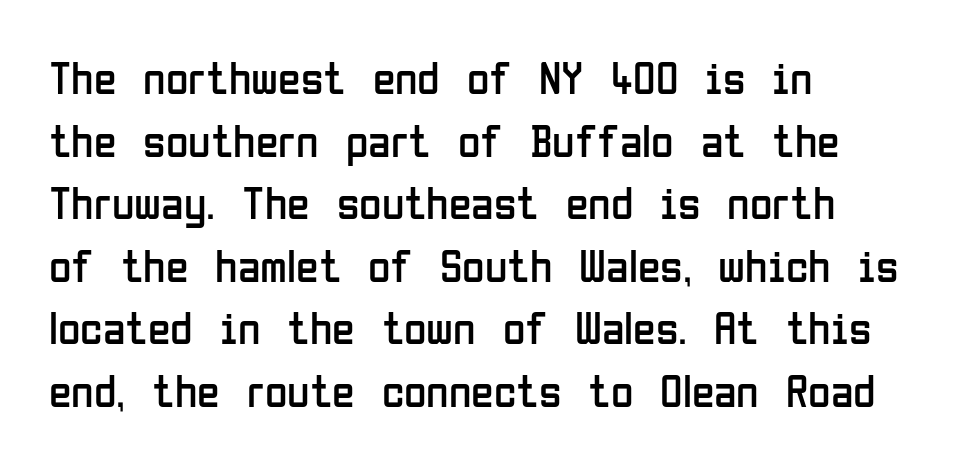
{"serif": "no", "italic": "no", "bold": "no", "weight": "regular", "width": "condensed", "stroke_contrast": "low", "x_height": "medium", "monospaced": "no", "underline": "no", "align": "left", "line_spacing": "normal", "line_spacing_ratio": 1.36, "letter_spacing": "normal", "letter_spacing_em": 0.0, "glyph_px": 46}
